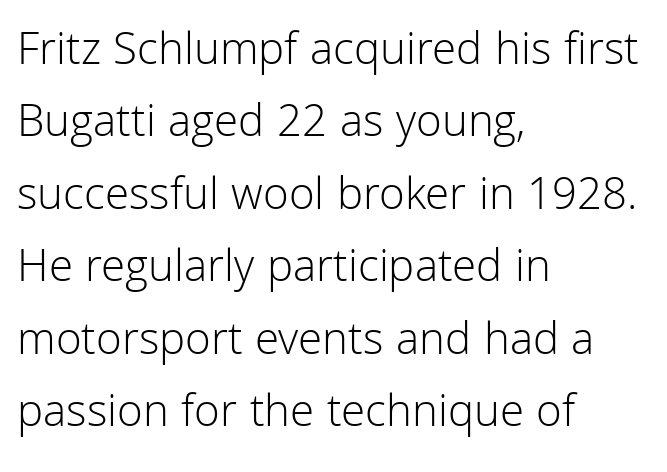
Q: Is the text bold? A: No.
Q: Is the text italic (slanted)? A: No, it is upright.
Q: Is the typeface a serif or a sans-serif typeface? A: Sans-serif.
Q: Is the text underlined? A: No.
Q: How is the paragraph aligned? A: Left-aligned.
Q: Is the spacing between letters normal or unusually wide? A: Normal.
Q: Is the spacing between lines tight, normal or loose? A: Normal.
Q: Width (condensed, normal, or wide)? A: Normal.
Q: Stroke contrast? A: Low.
Q: x-height? A: Medium.
Q: Monospaced? A: No.
